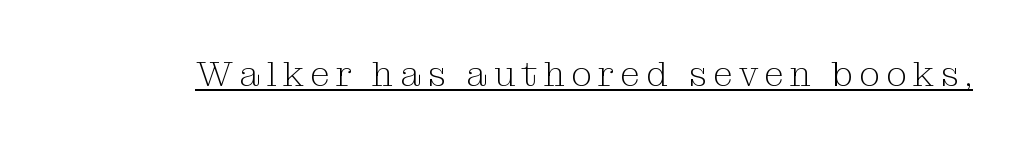
The image shows 36 px light serif type, upright; set underlined; medium stroke contrast and a medium x-height.
